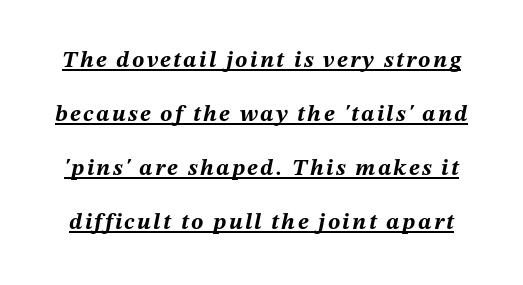
{"italic": "yes", "lean": "right", "slant_degrees": 12, "bold": "yes", "underline": "yes", "line_spacing": "loose", "line_spacing_ratio": 2.35, "glyph_px": 23}
